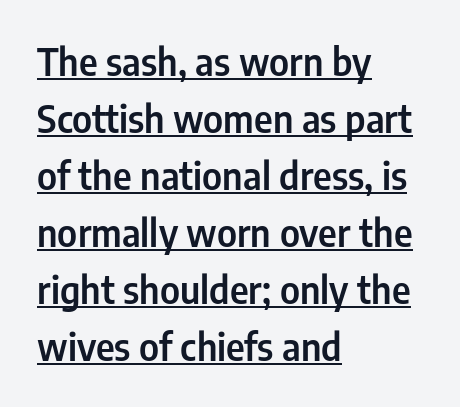
Q: Is the text italic (slanted)? A: No, it is upright.
Q: Is the typeface a serif or a sans-serif typeface? A: Sans-serif.
Q: Is the text underlined? A: Yes.
Q: How is the paragraph aligned? A: Left-aligned.
Q: Is the spacing between letters normal or unusually wide? A: Normal.
Q: Is the spacing between lines tight, normal or loose? A: Normal.
Q: Width (condensed, normal, or wide)? A: Condensed.
Q: Stroke contrast? A: Low.
Q: x-height? A: Medium.
Q: Monospaced? A: No.
